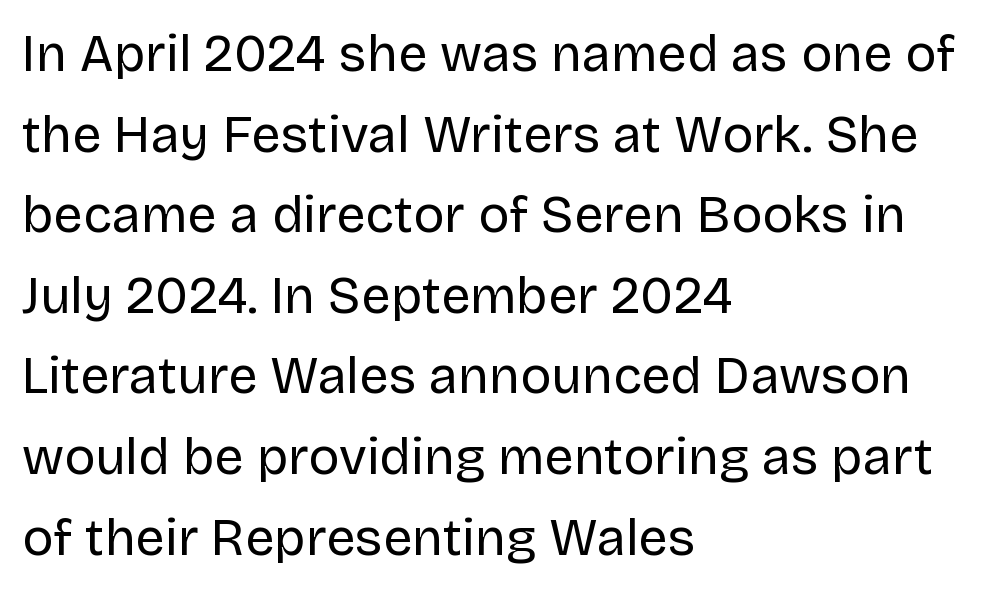
The image shows 52 px regular-weight sans-serif type, upright; set left-aligned, normal line spacing (1.55x), normal letter spacing, not underlined; low stroke contrast and a large x-height.
